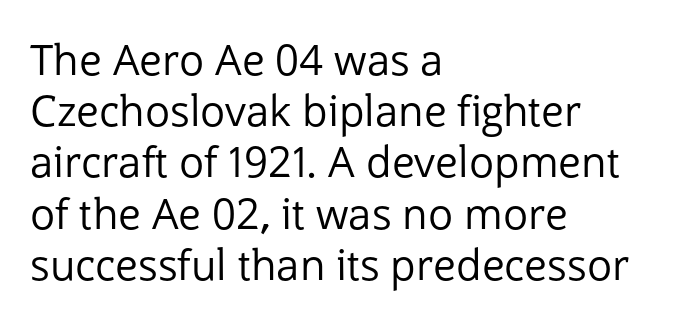
The image shows 42 px regular-weight sans-serif type, upright; set left-aligned, line spacing 1.22x, normal letter spacing, not underlined; low stroke contrast and a medium x-height.
